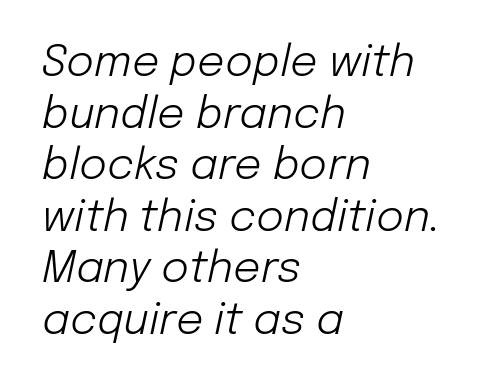
Q: Is the text bold? A: No.
Q: Is the text italic (slanted)? A: Yes, it leans right by about 12 degrees.
Q: Is the text underlined? A: No.
Q: How is the paragraph aligned? A: Left-aligned.
Q: Is the spacing between letters normal or unusually wide? A: Normal.
Q: Width (condensed, normal, or wide)? A: Normal.
Q: Stroke contrast? A: Low.
Q: x-height? A: Medium.
Q: Monospaced? A: No.
